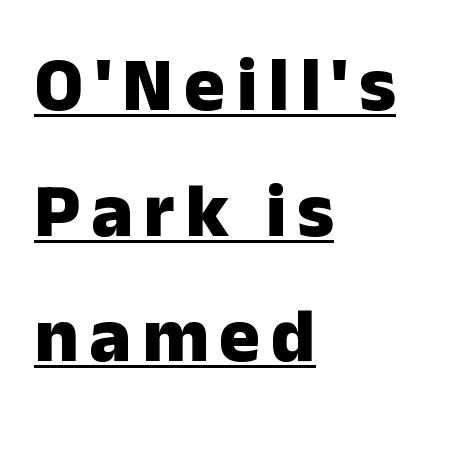
The font is running at its bold setting. Do the characters align in a grid? No, the font is proportional. Notice how a bar underscores the lettering throughout. Serif or sans? Sans — the stroke terminals are bare. Is the block centered? No — it sits flush against the left margin. Interline gaps are of average width in this sample.
